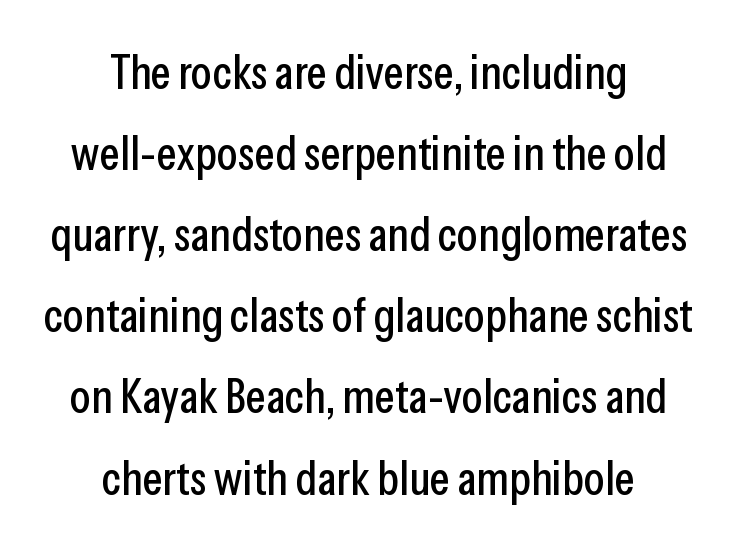
Q: Is the text italic (slanted)? A: No, it is upright.
Q: Is the typeface a serif or a sans-serif typeface? A: Sans-serif.
Q: Is the text underlined? A: No.
Q: How is the paragraph aligned? A: Centered.
Q: Is the spacing between letters normal or unusually wide? A: Normal.
Q: Is the spacing between lines tight, normal or loose? A: Normal.
Q: Width (condensed, normal, or wide)? A: Condensed.
Q: Stroke contrast? A: Low.
Q: x-height? A: Medium.
Q: Monospaced? A: No.
